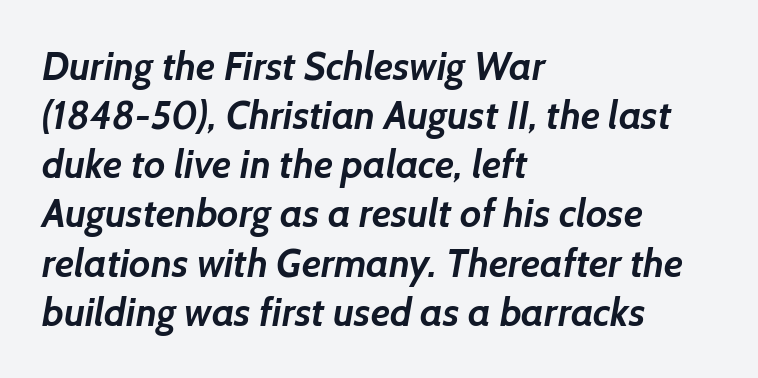
Unlike a traditional serif, this face leaves its strokes unadorned. Normally led — the rows are evenly, conventionally spaced. Look at the stroke-to-counter ratio: heavy, a bold. Look at the tracking — it's just the regular setting, nothing added. All the whitespace from short lines collects on the right. The rendering uses natural spacing where letterforms have individual widths.
